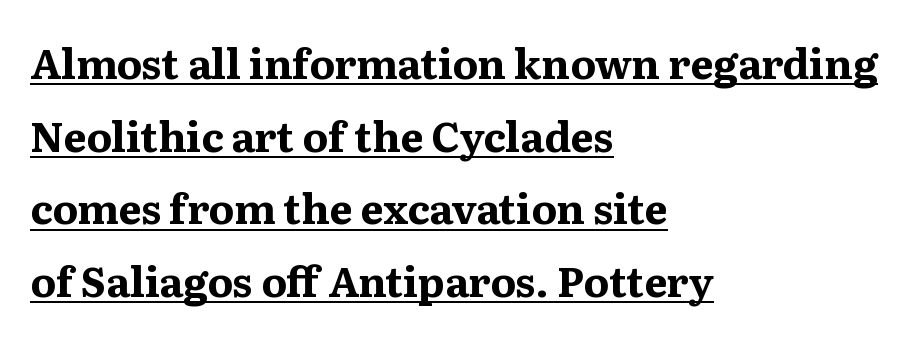
You could not count columns in this text — the font is proportionally spaced. I'd describe the lettering as bold — thick and assertive. You can see a thin bar hugging the bottom of the glyphs. The specimen reads as upright at a glance.
